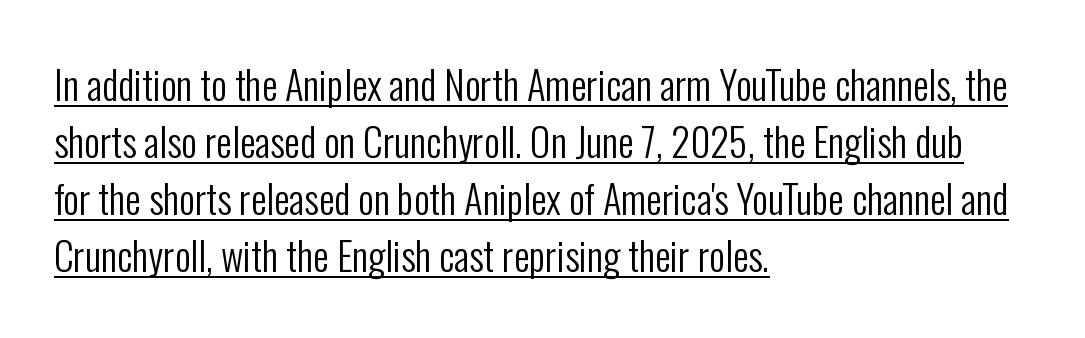
The image shows 39 px regular-weight, condensed sans-serif type, upright; set left-aligned, normal line spacing (1.46x), normal letter spacing, underlined; low stroke contrast and a medium x-height.
